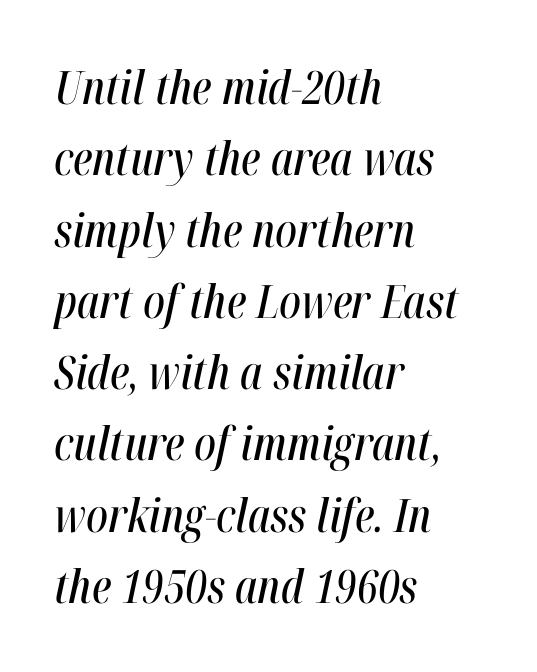
The image shows 46 px condensed type, italic (leaning right); set left-aligned, normal line spacing (1.55x), normal letter spacing, not underlined; high stroke contrast and a medium x-height.
